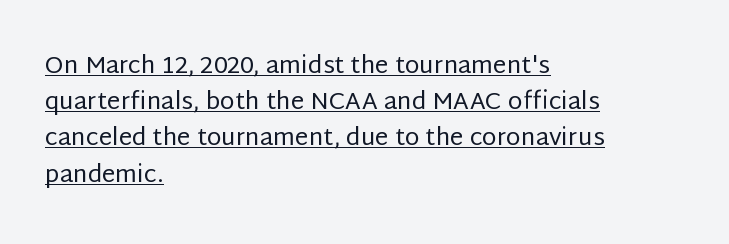
{"italic": "no", "bold": "no", "underline": "yes", "align": "left", "line_spacing": "normal", "line_spacing_ratio": 1.51, "letter_spacing": "normal", "letter_spacing_em": 0.0, "glyph_px": 24}
